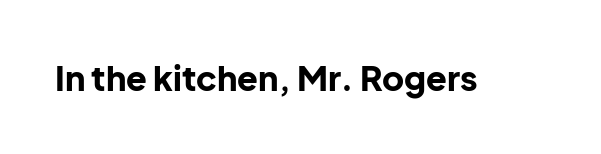
Q: Is the text bold? A: Yes.
Q: Is the text italic (slanted)? A: No, it is upright.
Q: Is the typeface a serif or a sans-serif typeface? A: Sans-serif.
Q: Is the text underlined? A: No.
Q: Is the spacing between letters normal or unusually wide? A: Normal.
Q: Width (condensed, normal, or wide)? A: Normal.
Q: Stroke contrast? A: Low.
Q: x-height? A: Medium.
Q: Monospaced? A: No.
